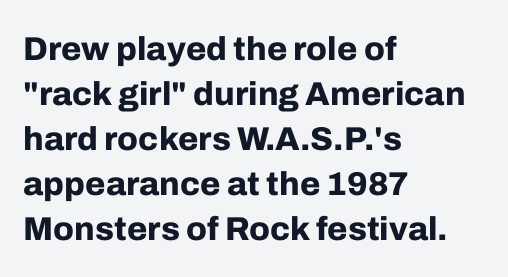
{"serif": "no", "italic": "no", "bold": "yes", "weight": "bold", "width": "normal", "stroke_contrast": "low", "x_height": "medium", "monospaced": "no", "underline": "no", "align": "left", "line_spacing": "normal", "line_spacing_ratio": 1.36, "letter_spacing": "normal", "letter_spacing_em": 0.0, "glyph_px": 33}
